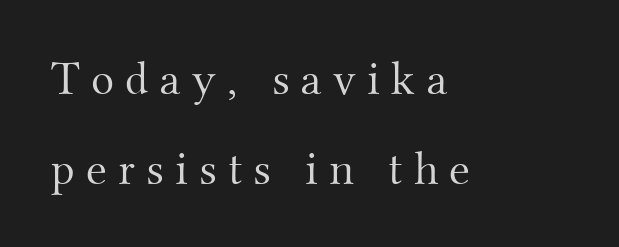
Q: Is the text bold? A: No.
Q: Is the text italic (slanted)? A: No, it is upright.
Q: Is the typeface a serif or a sans-serif typeface? A: Serif.
Q: Is the text underlined? A: No.
Q: How is the paragraph aligned? A: Left-aligned.
Q: Is the spacing between letters normal or unusually wide? A: Unusually wide.
Q: Width (condensed, normal, or wide)? A: Normal.
Q: Stroke contrast? A: Medium.
Q: x-height? A: Small.
Q: Monospaced? A: No.
